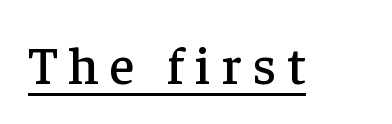
Observe the serifs anchoring each vertical stroke in this sample. Does the lettering tilt? It doesn't — this is upright. Loose tracking; the words dissolve into strings of separated letters. This sample has the flowing, uneven cadence of proportional lettering. Caption: lettering with a line underneath.
